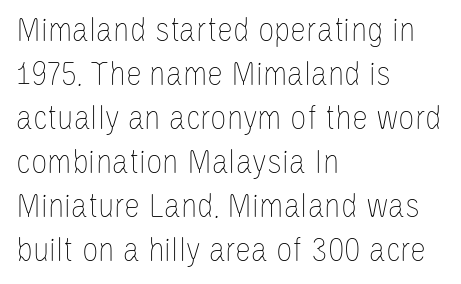
Spacing between characters is what you'd get straight out of the box. Spacing verdict: proportional, widths tailored to each character. This is roman type, the default non-slanted kind. A quiet, ordinary-to-light weight characterises the typeface.
